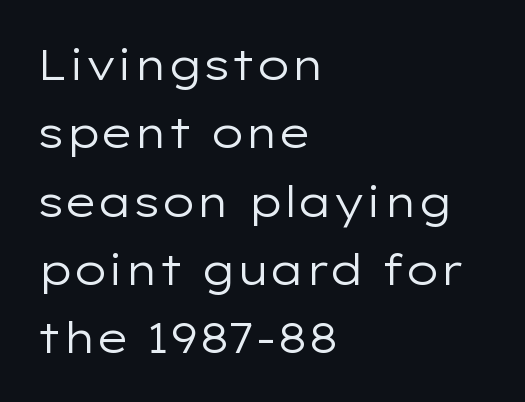
Q: Is the text bold? A: No.
Q: Is the text italic (slanted)? A: No, it is upright.
Q: Is the typeface a serif or a sans-serif typeface? A: Sans-serif.
Q: Is the text underlined? A: No.
Q: How is the paragraph aligned? A: Left-aligned.
Q: Is the spacing between letters normal or unusually wide? A: Normal.
Q: Is the spacing between lines tight, normal or loose? A: Normal.
Q: Width (condensed, normal, or wide)? A: Wide.
Q: Stroke contrast? A: Low.
Q: x-height? A: Medium.
Q: Monospaced? A: No.
